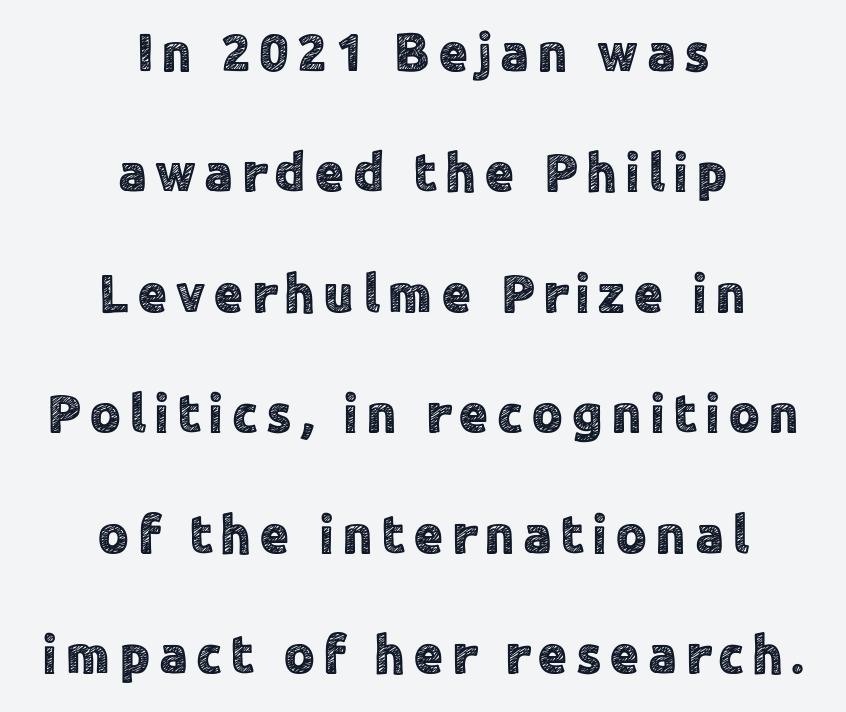
The image shows 54 px sans-serif type, upright; set centered, loose line spacing (2.23x), not underlined; a medium x-height.
